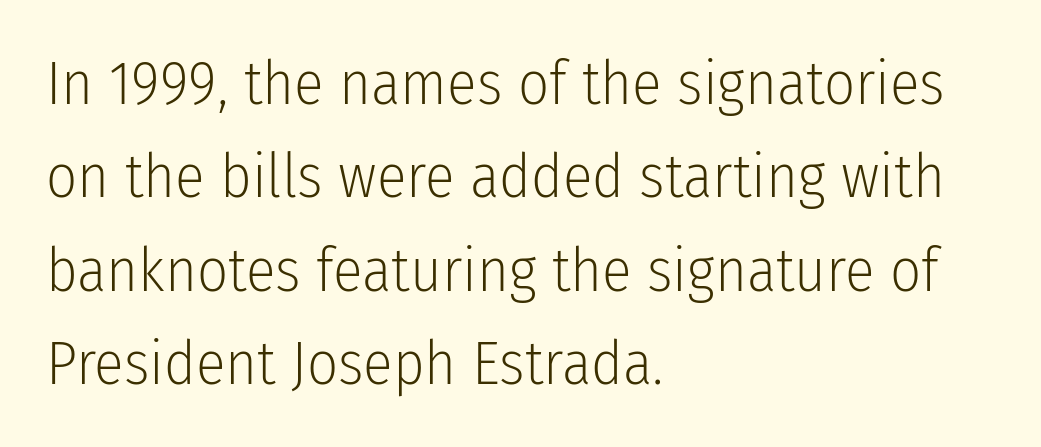
The image shows 61 px light, condensed sans-serif type, upright; set left-aligned, normal line spacing (1.53x), normal letter spacing, not underlined; low stroke contrast and a medium x-height.
